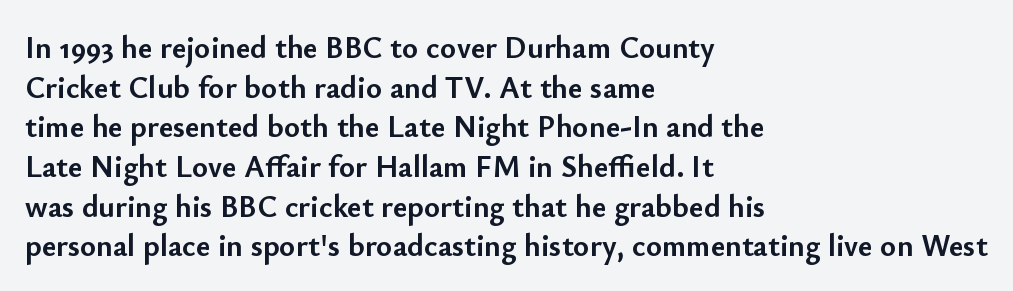
Q: Is the text bold? A: Yes.
Q: Is the text italic (slanted)? A: No, it is upright.
Q: Is the typeface a serif or a sans-serif typeface? A: Sans-serif.
Q: Is the text underlined? A: No.
Q: How is the paragraph aligned? A: Left-aligned.
Q: Is the spacing between letters normal or unusually wide? A: Normal.
Q: Is the spacing between lines tight, normal or loose? A: Normal.
Q: Width (condensed, normal, or wide)? A: Normal.
Q: Stroke contrast? A: Low.
Q: x-height? A: Small.
Q: Monospaced? A: No.
